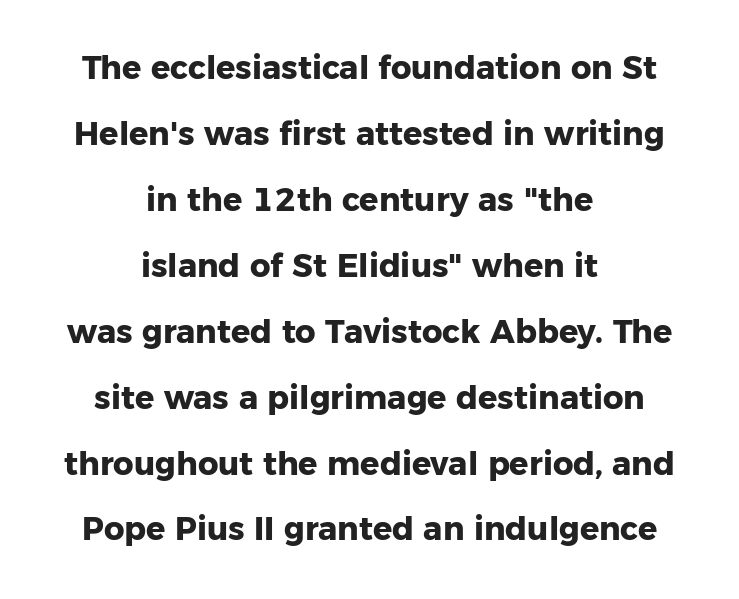
{"serif": "no", "italic": "no", "bold": "yes", "weight": "heavy", "width": "normal", "stroke_contrast": "low", "x_height": "medium", "monospaced": "no", "underline": "no", "align": "center", "line_spacing": "loose", "line_spacing_ratio": 2.06, "letter_spacing": "normal", "letter_spacing_em": 0.0, "glyph_px": 32}
